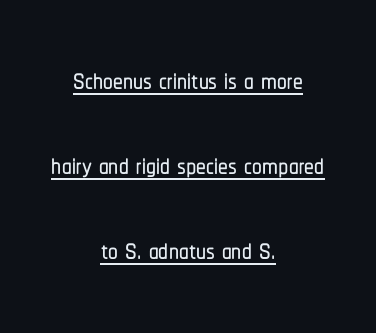
{"serif": "no", "italic": "no", "width": "condensed", "stroke_contrast": "low", "x_height": "medium", "monospaced": "no", "underline": "yes", "align": "center", "line_spacing": "loose", "line_spacing_ratio": 2.18, "letter_spacing": "normal", "letter_spacing_em": 0.0, "glyph_px": 39}
